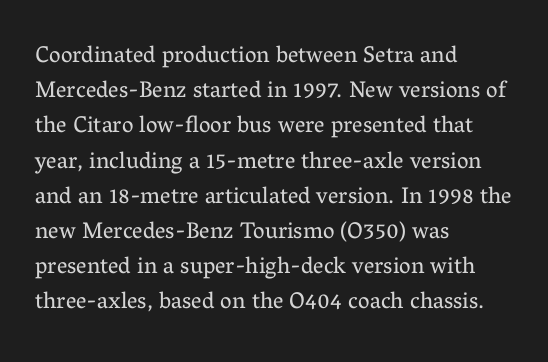
{"italic": "no", "bold": "no", "underline": "no", "align": "left", "line_spacing": "normal", "line_spacing_ratio": 1.53, "letter_spacing": "normal", "letter_spacing_em": 0.0, "glyph_px": 23}
